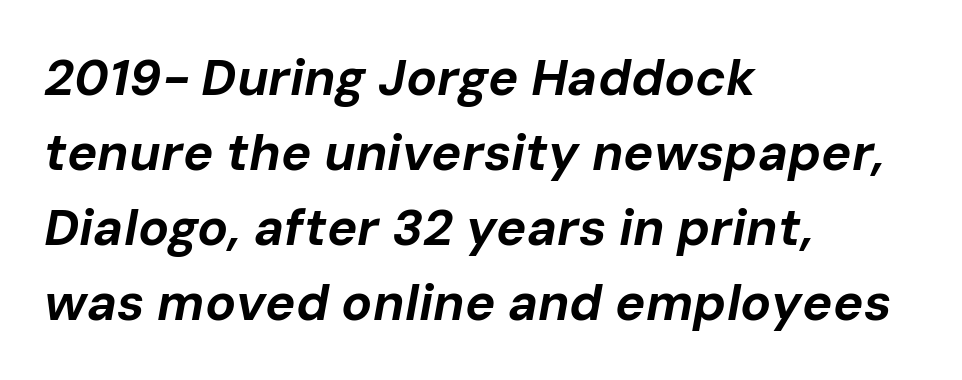
Reading down the column, the eye jumps a familiar distance to each next line. This rendering features lettering with no underline. The text carries the slant typical of an italic or oblique font. Students, note that the glyphs here touch the page at normal intervals.
